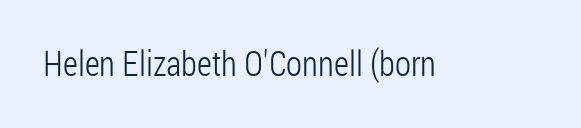
{"serif": "no", "italic": "no", "bold": "no", "weight": "light", "width": "condensed", "stroke_contrast": "low", "x_height": "medium", "monospaced": "no", "underline": "no", "letter_spacing": "normal", "letter_spacing_em": 0.0, "glyph_px": 35}
